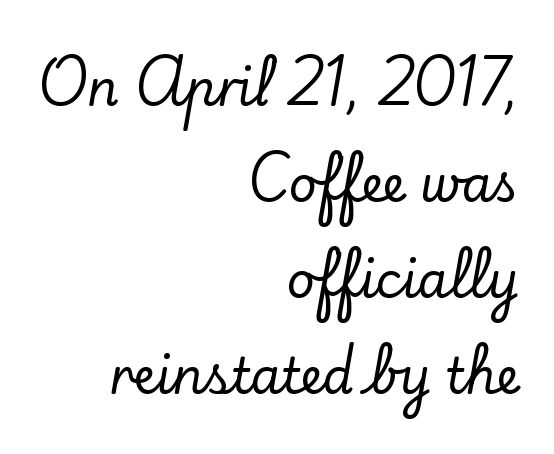
{"serif": "yes", "width": "normal", "stroke_contrast": "low", "x_height": "small", "monospaced": "no", "underline": "no", "align": "right", "line_spacing": "loose", "line_spacing_ratio": 1.96, "letter_spacing": "normal", "letter_spacing_em": 0.0, "glyph_px": 49}
